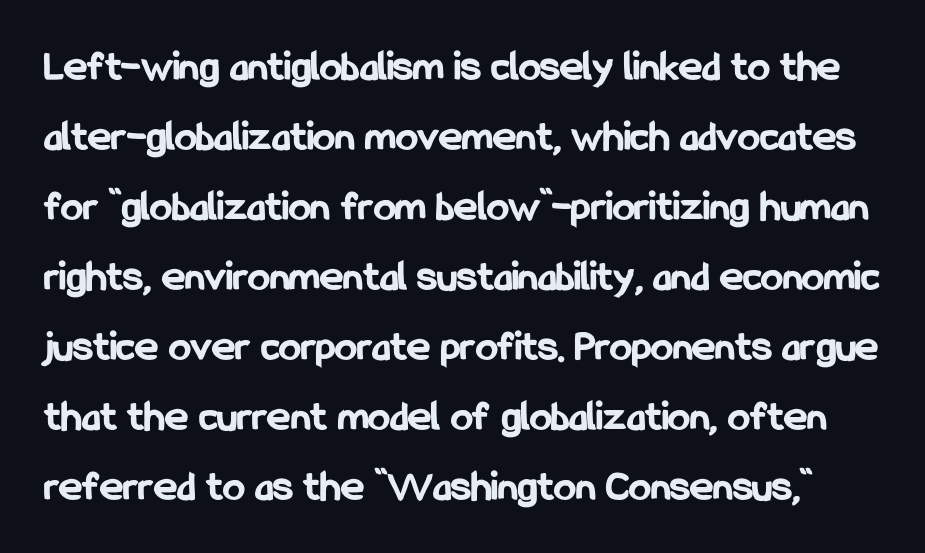
The image shows 44 px bold, condensed sans-serif type, upright; set normal line spacing (1.59x), normal letter spacing, not underlined; low stroke contrast and a medium x-height.
